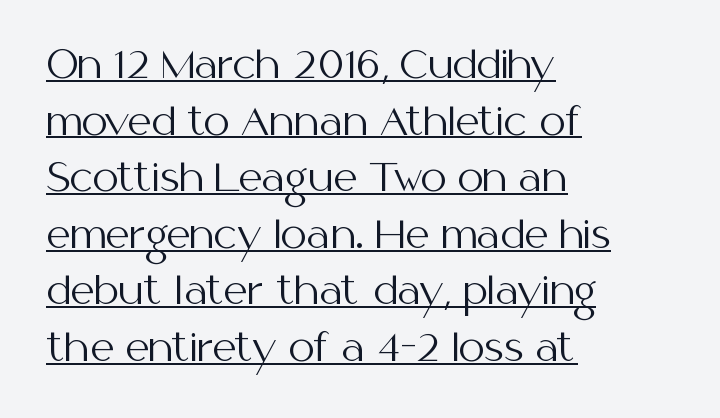
These lines are rendered in a variable-pitch font. Italic? Not at all — the glyphs are vertical. Compared with a typical body face, this is equally light or lighter still. Observe the ordinary spacing: letters are neighbours, not strangers. Look at the bottom of the vertical strokes: they stop flat, with no serifs. Evenly set lines give the paragraph a standard silhouette.
